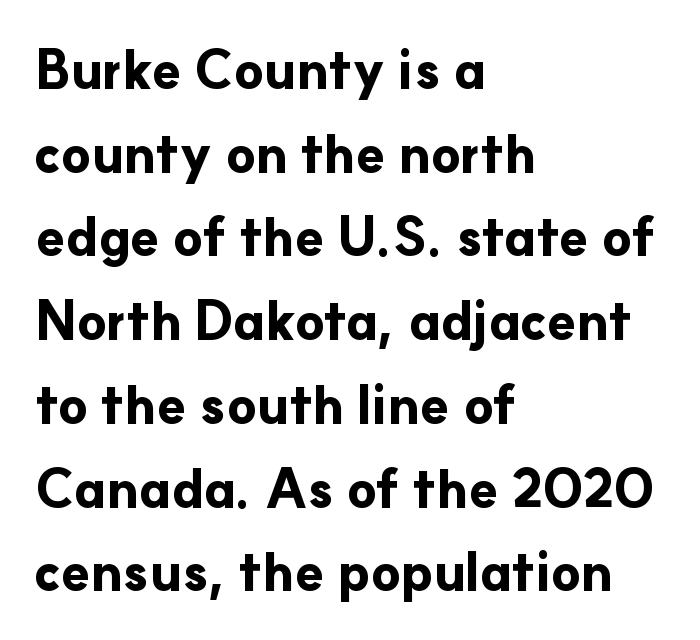
Q: Is the text bold? A: Yes.
Q: Is the text italic (slanted)? A: No, it is upright.
Q: Is the typeface a serif or a sans-serif typeface? A: Sans-serif.
Q: Is the text underlined? A: No.
Q: How is the paragraph aligned? A: Left-aligned.
Q: Is the spacing between letters normal or unusually wide? A: Normal.
Q: Is the spacing between lines tight, normal or loose? A: Normal.
Q: Width (condensed, normal, or wide)? A: Normal.
Q: Stroke contrast? A: Low.
Q: x-height? A: Small.
Q: Monospaced? A: No.
